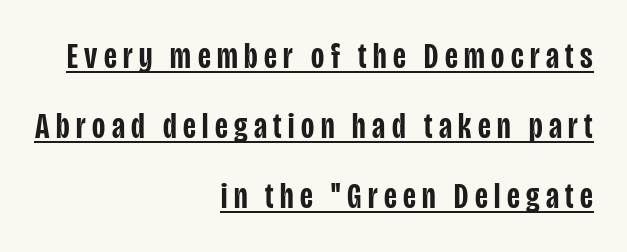
The image shows 36 px semibold, condensed sans-serif type, upright; set right-aligned, loose line spacing (1.94x), underlined; low stroke contrast and a large x-height.
